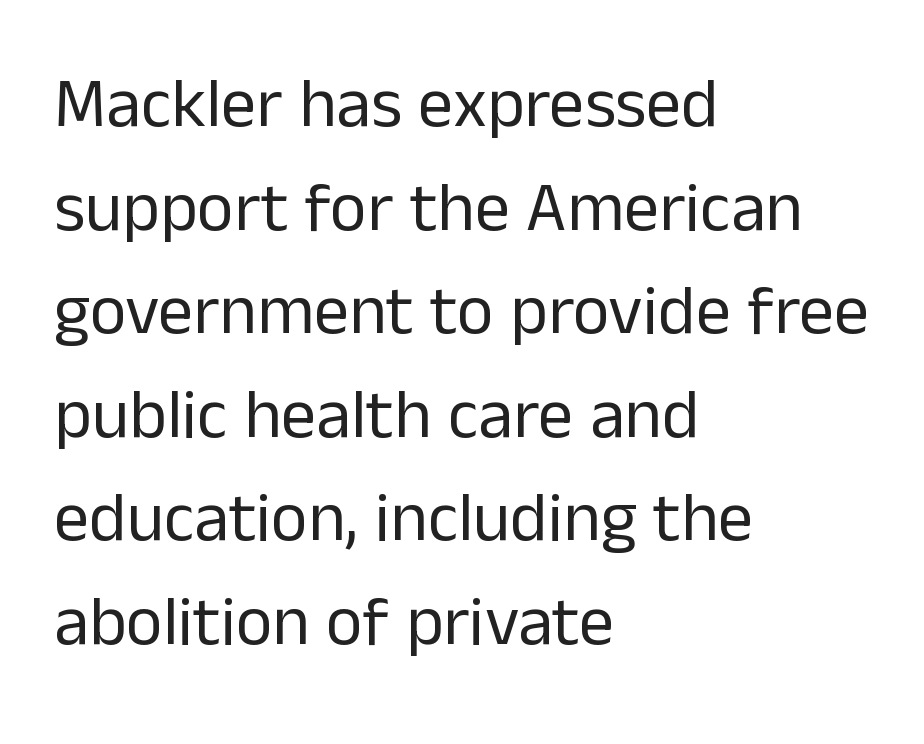
These glyphs show unthickened strokes, regular width or finer. The line-height multiplier appears to be the usual default. Stroke terminals: plain, sans-serif. Varying glyph widths throughout — classic text-font behaviour. The passage is arranged the way most books set body copy — flush left. Quick note: underline off.
